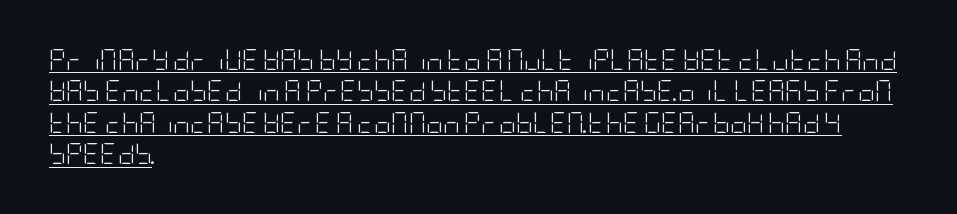
Posture: straight, roman, zero tilt. The specimen includes a rule beneath the text block's lines. A typesetter would call this leading conventional body-copy spacing. The letters sit at their default tracking, neither squeezed nor spread.
